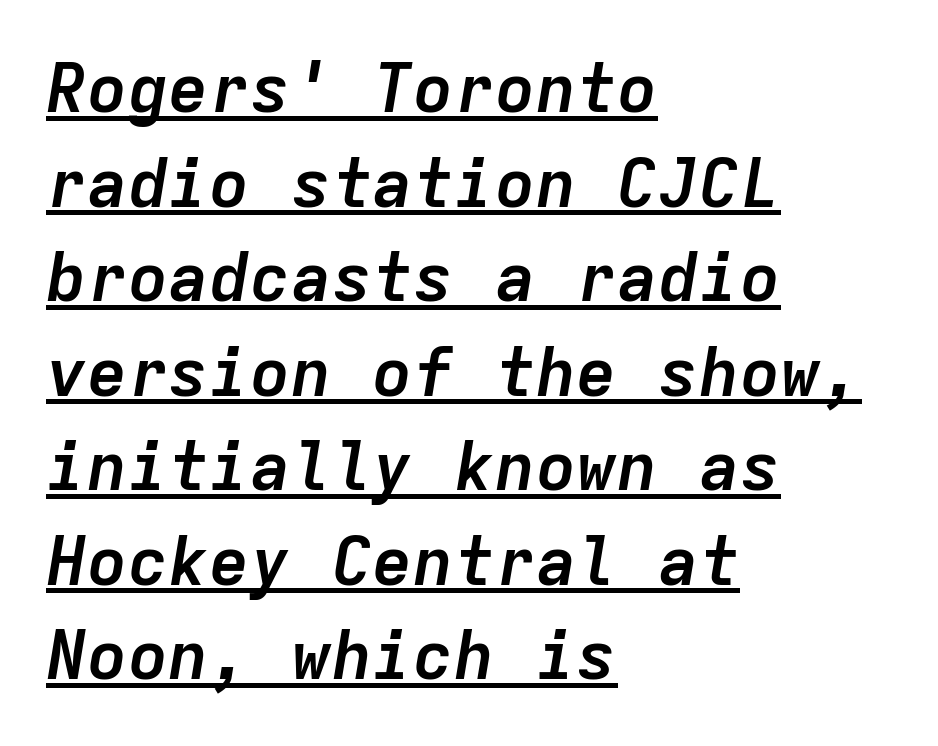
The image shows 68 px semibold type, italic (leaning right), monospaced; set left-aligned, normal line spacing (1.39x), normal letter spacing, underlined; low stroke contrast and a medium x-height.
